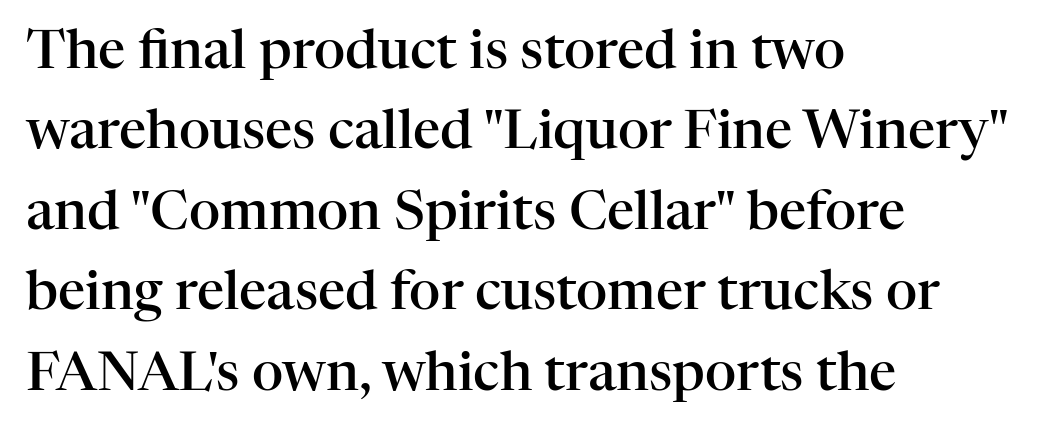
Q: Is the text bold? A: Semi-bold.
Q: Is the text italic (slanted)? A: No, it is upright.
Q: Is the typeface a serif or a sans-serif typeface? A: Serif.
Q: Is the text underlined? A: No.
Q: How is the paragraph aligned? A: Left-aligned.
Q: Is the spacing between letters normal or unusually wide? A: Normal.
Q: Is the spacing between lines tight, normal or loose? A: Normal.
Q: Width (condensed, normal, or wide)? A: Normal.
Q: Stroke contrast? A: High.
Q: x-height? A: Medium.
Q: Monospaced? A: No.
